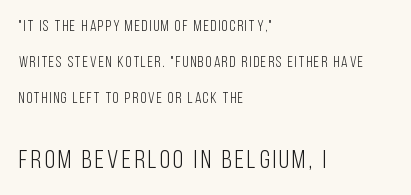
The image shows 26 px text type, upright; set left-aligned, loose line spacing (2.41x), not underlined; the second (bottom) block is 1.73x larger.
